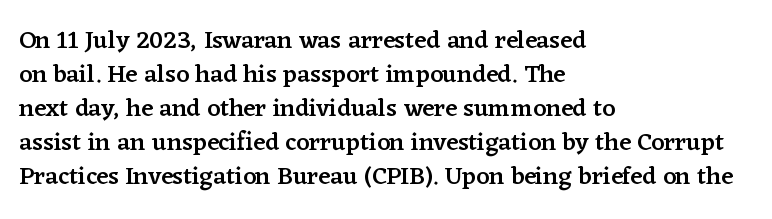
Q: Is the text bold? A: Semi-bold.
Q: Is the text italic (slanted)? A: No, it is upright.
Q: Is the text underlined? A: No.
Q: How is the paragraph aligned? A: Left-aligned.
Q: Is the spacing between letters normal or unusually wide? A: Normal.
Q: Is the spacing between lines tight, normal or loose? A: Normal.
